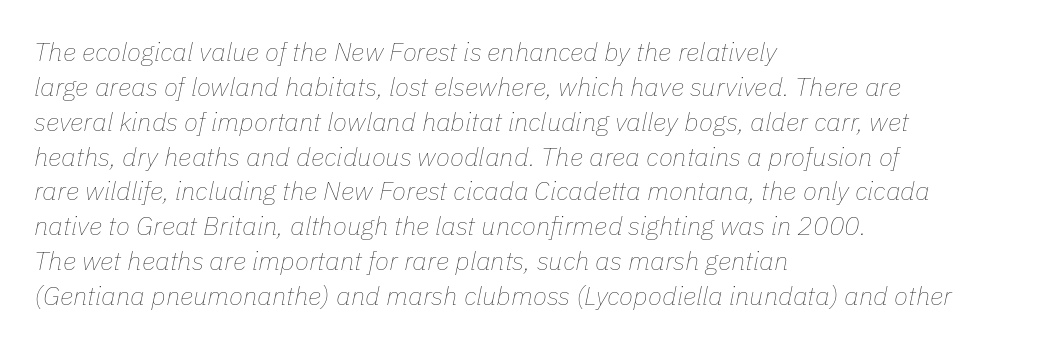
Q: Is the text bold? A: No.
Q: Is the text italic (slanted)? A: Yes, it leans right by about 11 degrees.
Q: Is the text underlined? A: No.
Q: How is the paragraph aligned? A: Left-aligned.
Q: Is the spacing between letters normal or unusually wide? A: Normal.
Q: Is the spacing between lines tight, normal or loose? A: Normal.
